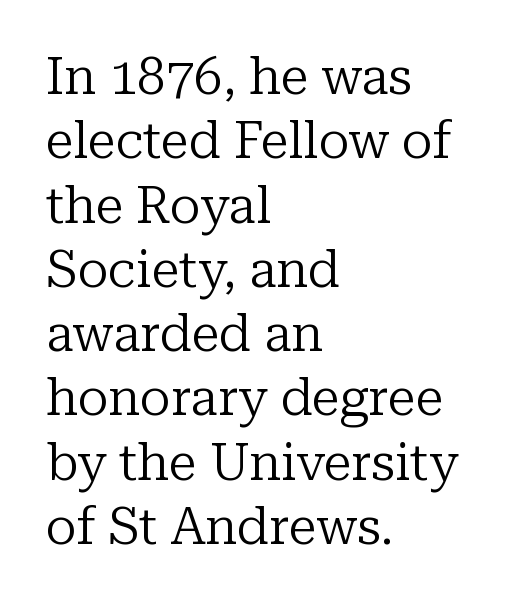
Q: Is the text bold? A: No.
Q: Is the text italic (slanted)? A: No, it is upright.
Q: Is the typeface a serif or a sans-serif typeface? A: Serif.
Q: Is the text underlined? A: No.
Q: How is the paragraph aligned? A: Left-aligned.
Q: Is the spacing between letters normal or unusually wide? A: Normal.
Q: Is the spacing between lines tight, normal or loose? A: Normal.
Q: Width (condensed, normal, or wide)? A: Normal.
Q: Stroke contrast? A: Low.
Q: x-height? A: Medium.
Q: Monospaced? A: No.
